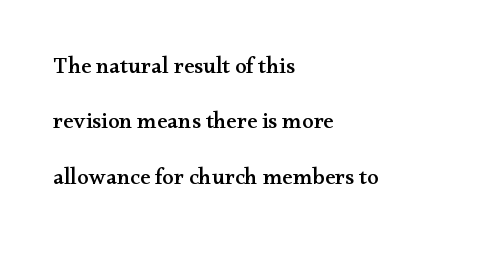
Q: Is the text italic (slanted)? A: No, it is upright.
Q: Is the text underlined? A: No.
Q: How is the paragraph aligned? A: Left-aligned.
Q: Is the spacing between letters normal or unusually wide? A: Normal.
Q: Is the spacing between lines tight, normal or loose? A: Loose.
